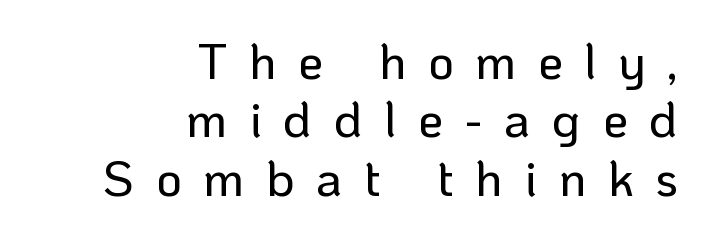
{"serif": "no", "italic": "no", "width": "normal", "stroke_contrast": "low", "x_height": "medium", "monospaced": "no", "underline": "no", "align": "right", "line_spacing_ratio": 1.17, "letter_spacing": "wide", "letter_spacing_em": 0.43, "glyph_px": 50}
